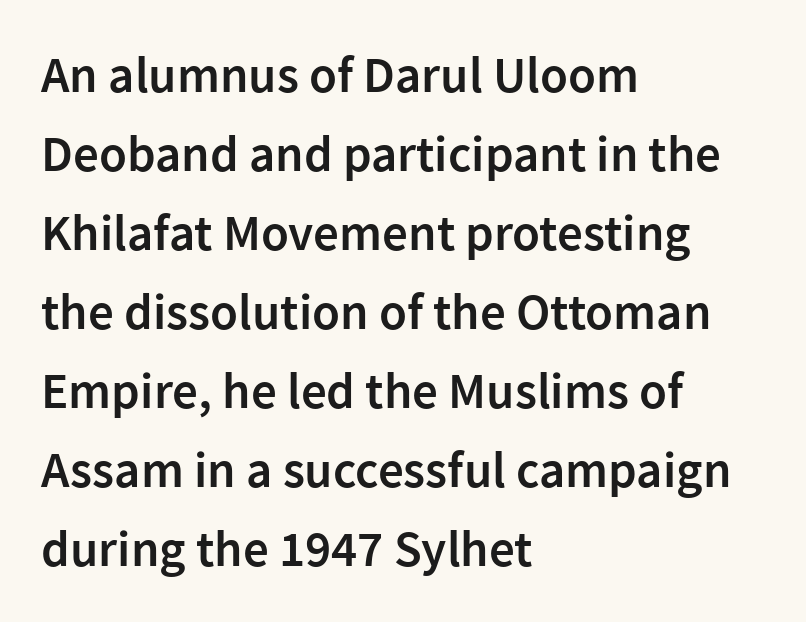
{"serif": "no", "italic": "no", "bold": "semi", "weight": "semibold", "width": "normal", "stroke_contrast": "low", "x_height": "medium", "monospaced": "no", "underline": "no", "align": "left", "line_spacing": "normal", "line_spacing_ratio": 1.55, "letter_spacing": "normal", "letter_spacing_em": 0.0, "glyph_px": 51}
